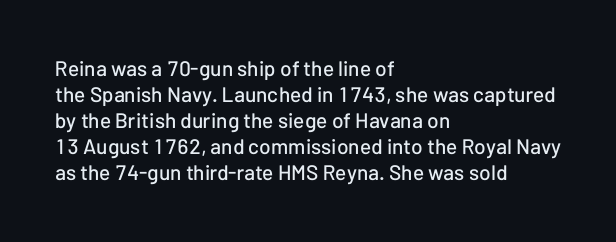
The typesetter chose a ragged-right arrangement here. The type sits square on the baseline with zero lean. There is no visible air inserted between adjacent glyphs. Has an underline been added? It has not.
